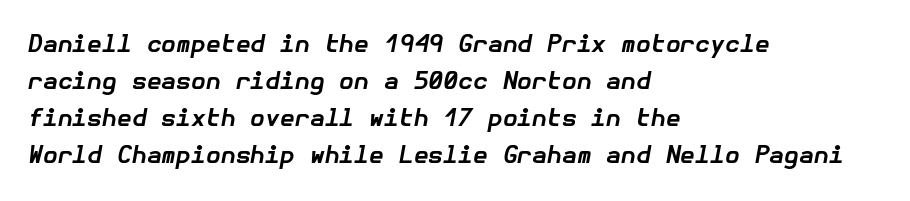
Strokes here are thick enough to call this a true bold. Descenders are the only things crossing below the line. The setting favours the left margin, as ordinary paragraphs usually do. Spacing between characters is what you'd get straight out of the box. Quick note: interline space is typical. Slant detected: the letters are inclined.
